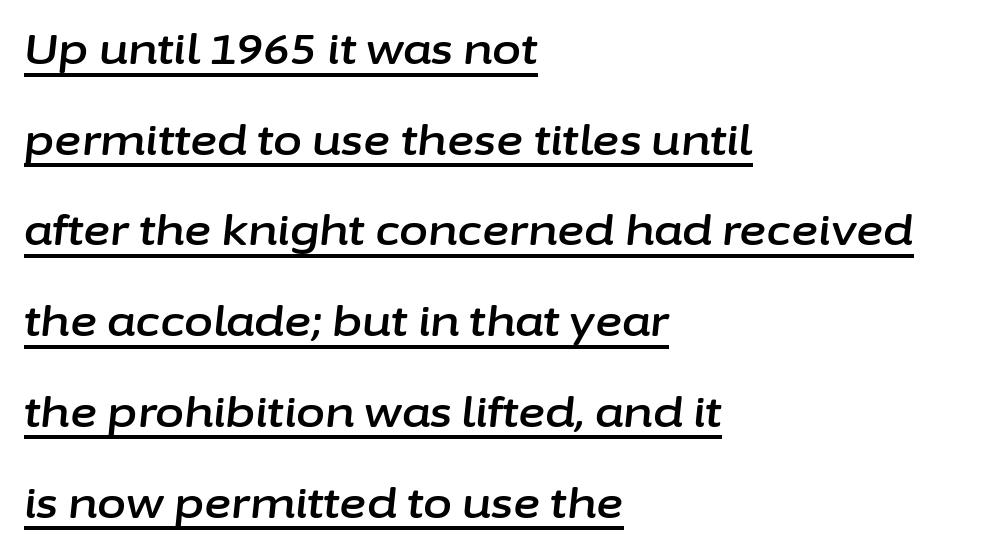
The image shows 42 px text type, italic (leaning right); set left-aligned, loose line spacing (2.16x), normal letter spacing, underlined; low stroke contrast and a medium x-height.
